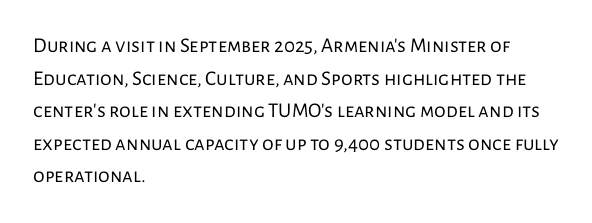
The axis of the letterforms is exactly vertical. Here the glyphs are tracked normally, forming tight word shapes. Descenders hang freely into open space. Line beginnings align vertically; line endings do not. The rows are spaced the way most documents space them.
